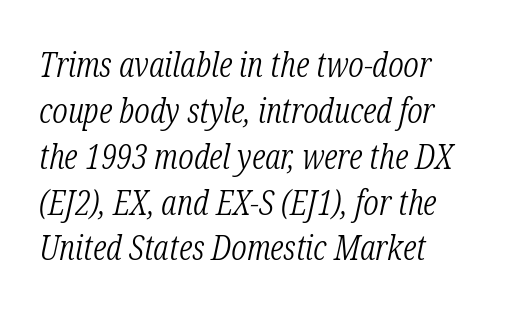
The image shows 35 px light, condensed serif type, italic (leaning right); set left-aligned, normal line spacing (1.31x), normal letter spacing, not underlined; low stroke contrast and a medium x-height.
